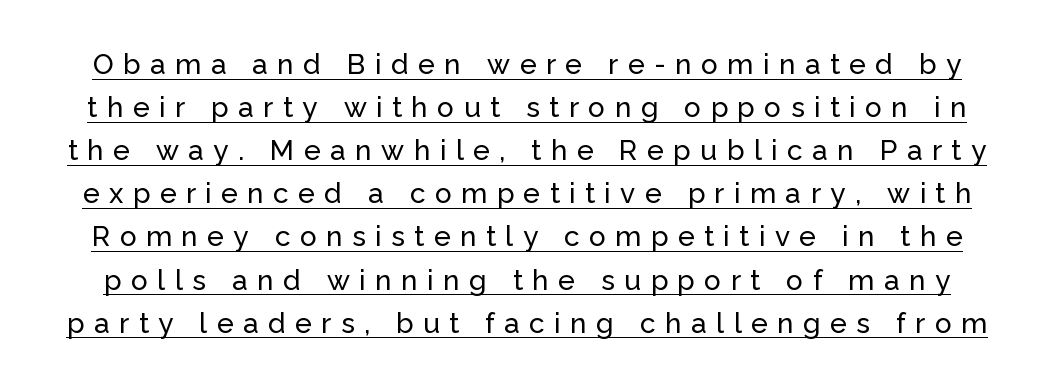
{"serif": "no", "italic": "no", "width": "normal", "stroke_contrast": "low", "x_height": "medium", "monospaced": "no", "underline": "yes", "line_spacing": "normal", "line_spacing_ratio": 1.54, "letter_spacing": "wide", "letter_spacing_em": 0.34, "glyph_px": 28}
